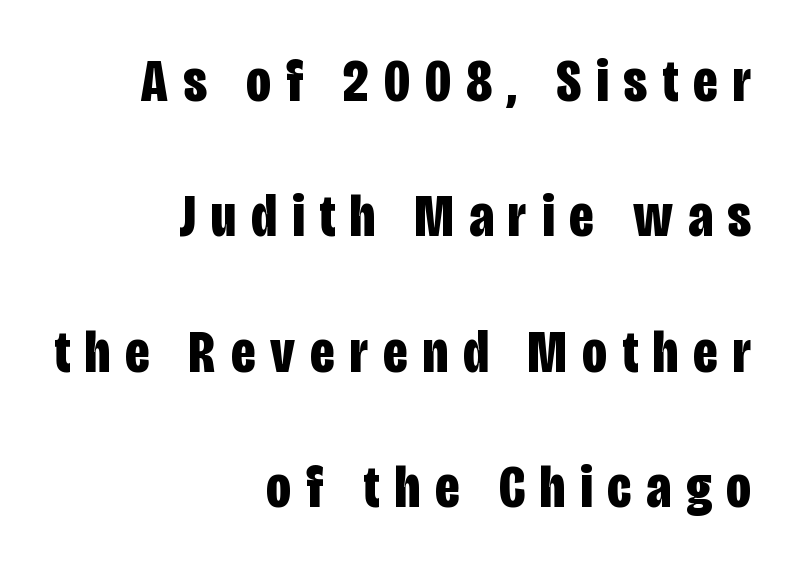
The image shows 61 px bold, condensed sans-serif type, upright; set right-aligned, loose line spacing (2.22x), unusually wide letter spacing (+0.25 em), not underlined; low stroke contrast and a large x-height.
